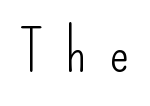
The image shows 57 px light, condensed sans-serif type, upright; set unusually wide letter spacing (+0.41 em), not underlined; low stroke contrast and a small x-height.
